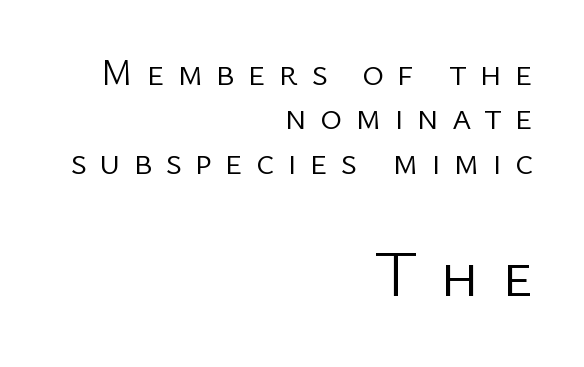
The image shows 65 px light sans-serif type, upright; set right-aligned, line spacing 1.2x, unusually wide letter spacing (+0.35 em), not underlined; the second (bottom) block is 1.76x larger; low stroke contrast and a medium x-height.
